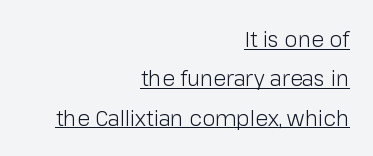
The image shows 21 px text type, upright; set right-aligned, line spacing 1.87x, normal letter spacing, underlined.
